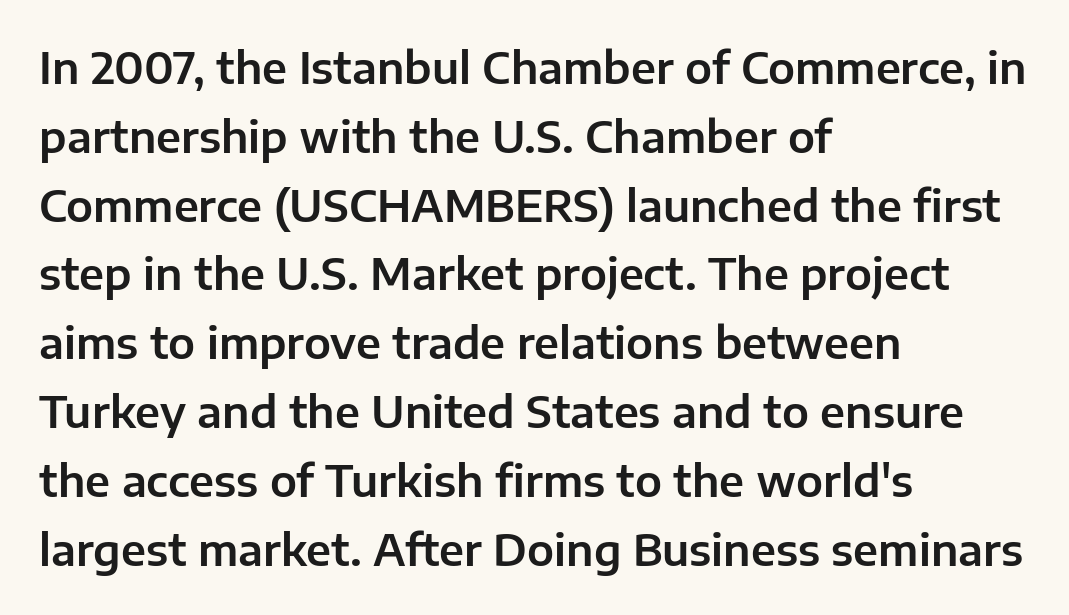
{"serif": "no", "italic": "no", "width": "normal", "stroke_contrast": "low", "x_height": "medium", "monospaced": "no", "underline": "no", "align": "left", "line_spacing": "normal", "line_spacing_ratio": 1.6, "letter_spacing": "normal", "letter_spacing_em": 0.0, "glyph_px": 43}
